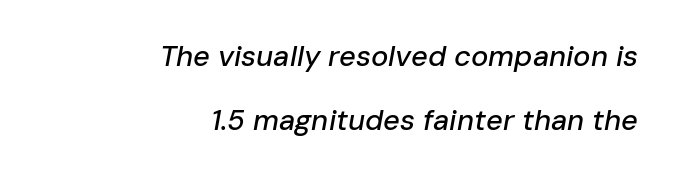
These lines keep a tight, regular rhythm from letter to letter. Spacing verdict: proportional, widths tailored to each character. Check under the words: just untouched page. The leading is generous, giving the passage an open texture. The compositor pushed each line to the right boundary.
